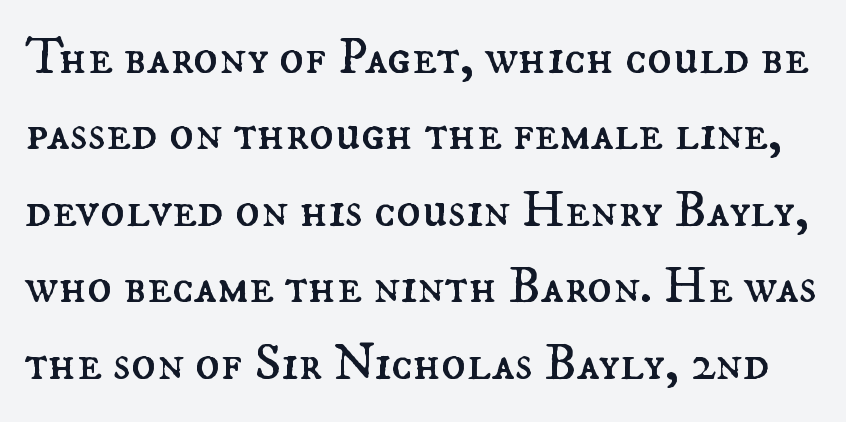
Q: Is the text bold? A: No.
Q: Is the text italic (slanted)? A: No, it is upright.
Q: Is the text underlined? A: No.
Q: Is the spacing between letters normal or unusually wide? A: Normal.
Q: Is the spacing between lines tight, normal or loose? A: Normal.
Q: Width (condensed, normal, or wide)? A: Normal.
Q: Stroke contrast? A: Medium.
Q: x-height? A: Small.
Q: Monospaced? A: No.
